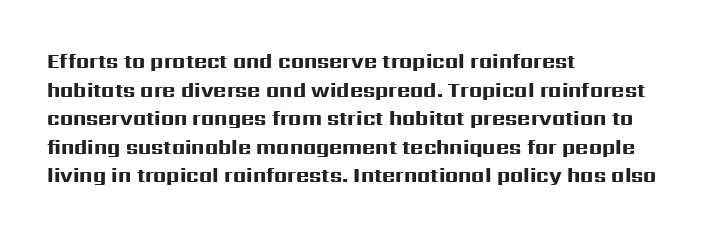
This sample uses an upright cut, with every glyph sitting square on the baseline. Only glyphs here, with clear space below each row. Visually the block forms a straight wall on the left and a jagged coastline on the right. Its strokes are broad and dark, the hallmark of bold type. This block has exactly the height ordinary leading produces. The passage shown has conventional tracking throughout.
